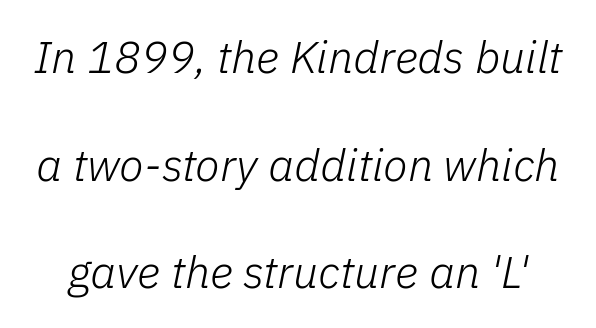
These lines are rendered in a variable-pitch font. Rows of type keep a wide berth in the vertical direction. You could call the tracking neutral — neither tight nor loose. Caption: face not bold, strokes unweighted. These lines were composed using italics.
